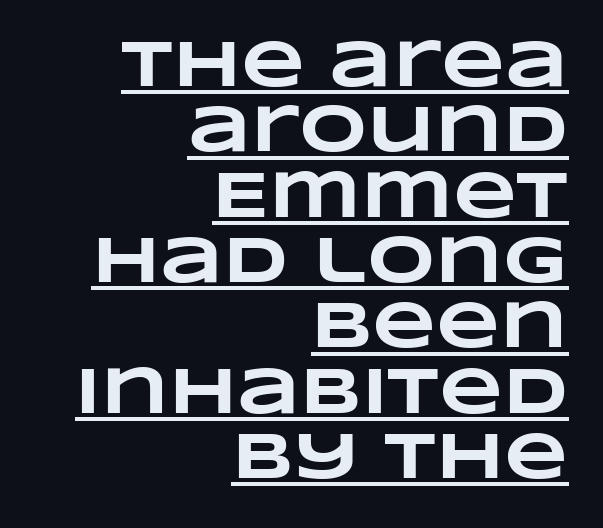
{"bold": "yes", "weight": "heavy", "width": "wide", "stroke_contrast": "low", "x_height": "large", "monospaced": "no", "underline": "yes", "align": "right", "line_spacing": "tight", "line_spacing_ratio": 0.99, "letter_spacing": "normal", "letter_spacing_em": 0.0, "glyph_px": 66}
